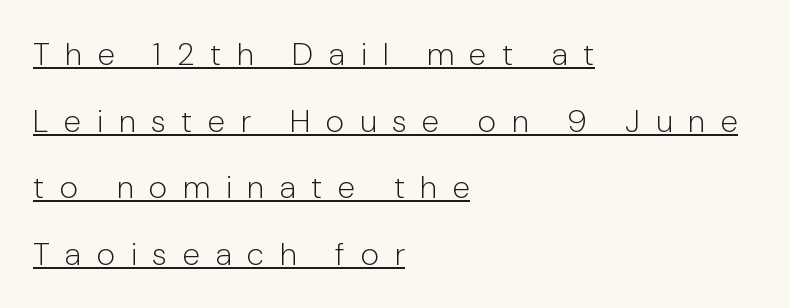
The rendering inserts visible extra space after every character. The words here are underlined. These lines are composed in type without serifs. Weight: not bold — regular or lighter.
